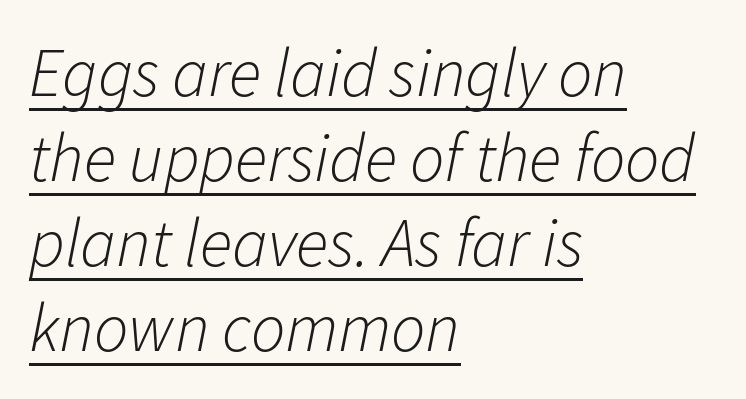
The image shows 68 px light type, italic (leaning right); set left-aligned, normal line spacing (1.25x), normal letter spacing, underlined; low stroke contrast and a medium x-height.
